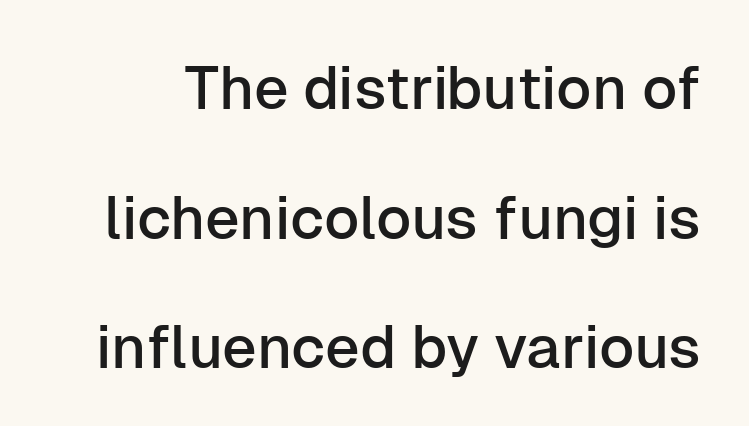
{"serif": "no", "italic": "no", "width": "normal", "stroke_contrast": "low", "x_height": "medium", "monospaced": "no", "underline": "no", "line_spacing": "loose", "line_spacing_ratio": 2.16, "letter_spacing": "normal", "letter_spacing_em": 0.0, "glyph_px": 60}
